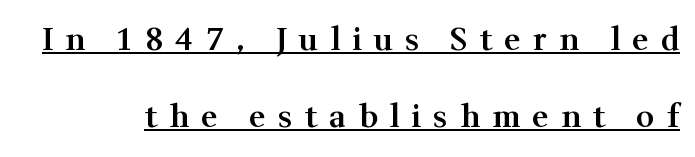
Students, note that the glyphs here are deliberately spaced far apart. Letterform terminals end in serifs throughout the passage. Every character sits straight up, as roman type does. This sample carries an underscore along the baseline area.
